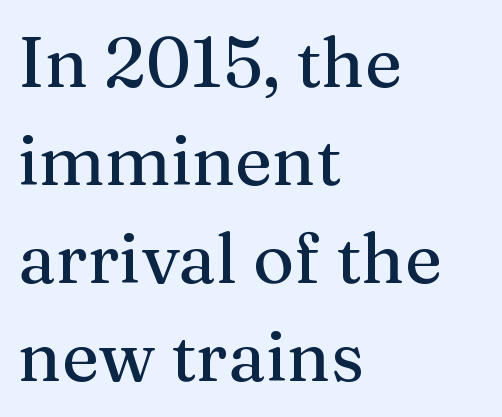
The specimen reads as upright at a glance. Check under the words: just untouched page. Proportional: the letters do not fall into vertical columns. Short note: letters normally spaced. A serif font was chosen for this passage. The lines sit at an ordinary, default distance from one another.
